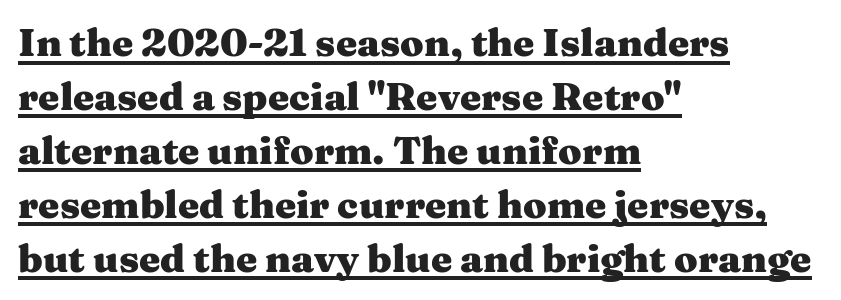
The characters display serif detailing at their extremities. Think of a printed novel: that variable character pitch is what you see here. Does the lettering tilt? It doesn't — this is upright. The rendering keeps characters at their native spacing. The typesetter chose a ragged-right arrangement here.
